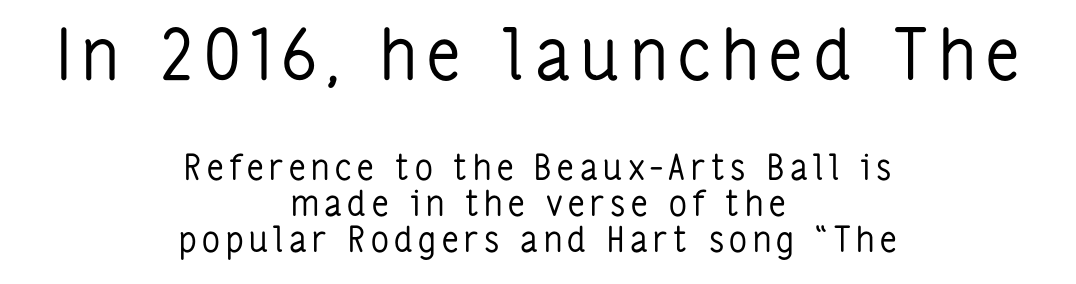
{"serif": "no", "italic": "no", "bold": "no", "weight": "regular", "width": "condensed", "stroke_contrast": "low", "x_height": "medium", "monospaced": "no", "underline": "no", "align": "center", "line_spacing": "tight", "line_spacing_ratio": 1.03, "larger_block": "first", "size_ratio": 2.0, "glyph_px": 70}
